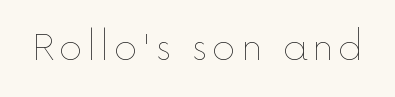
{"italic": "no", "bold": "no", "weight": "thin", "width": "normal", "x_height": "medium", "monospaced": "no", "underline": "no", "glyph_px": 36}
